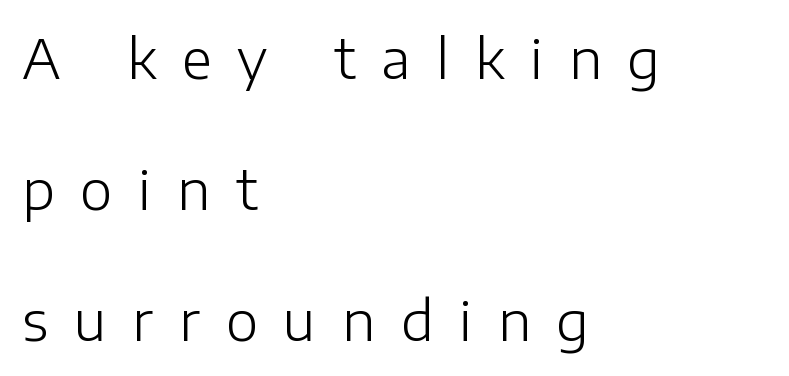
Classification — sans serif. Vertical strokes here are truly vertical. Compared with typical paragraphs, the rows here are farther apart. Letter spacing: wide.
